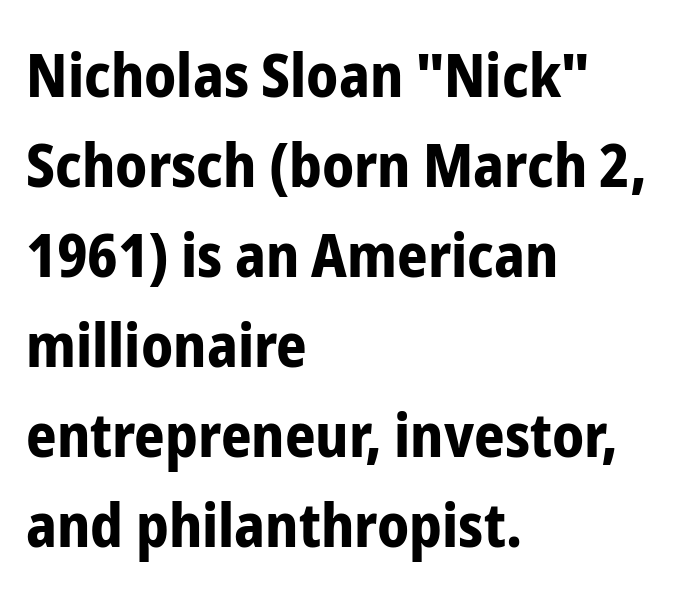
Q: Is the text bold? A: Yes.
Q: Is the text italic (slanted)? A: No, it is upright.
Q: Is the typeface a serif or a sans-serif typeface? A: Sans-serif.
Q: Is the text underlined? A: No.
Q: How is the paragraph aligned? A: Left-aligned.
Q: Is the spacing between letters normal or unusually wide? A: Normal.
Q: Is the spacing between lines tight, normal or loose? A: Normal.
Q: Width (condensed, normal, or wide)? A: Condensed.
Q: Stroke contrast? A: Low.
Q: x-height? A: Medium.
Q: Monospaced? A: No.
